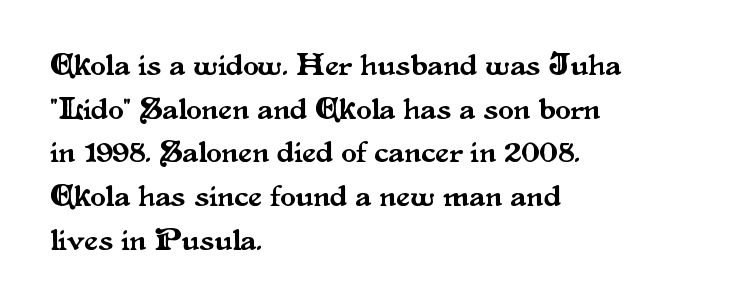
Q: Is the text italic (slanted)? A: No, it is upright.
Q: Is the typeface a serif or a sans-serif typeface? A: Serif.
Q: Is the text underlined? A: No.
Q: How is the paragraph aligned? A: Left-aligned.
Q: Is the spacing between letters normal or unusually wide? A: Normal.
Q: Is the spacing between lines tight, normal or loose? A: Normal.
Q: Width (condensed, normal, or wide)? A: Normal.
Q: Stroke contrast? A: Medium.
Q: x-height? A: Small.
Q: Monospaced? A: No.
